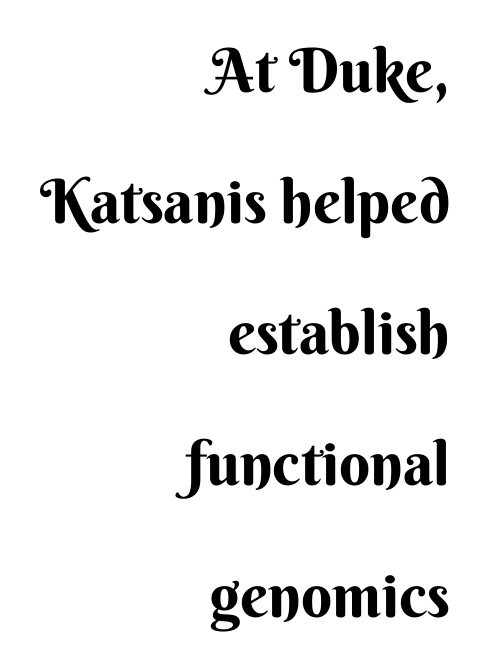
Q: Is the text italic (slanted)? A: No, it is upright.
Q: Is the typeface a serif or a sans-serif typeface? A: Sans-serif.
Q: Is the text underlined? A: No.
Q: How is the paragraph aligned? A: Right-aligned.
Q: Is the spacing between letters normal or unusually wide? A: Normal.
Q: Is the spacing between lines tight, normal or loose? A: Loose.
Q: Width (condensed, normal, or wide)? A: Normal.
Q: Stroke contrast? A: Medium.
Q: x-height? A: Small.
Q: Monospaced? A: No.
